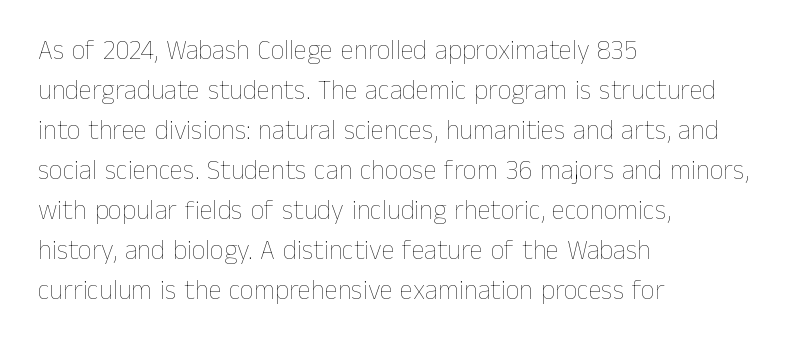
Q: Is the text bold? A: No.
Q: Is the text italic (slanted)? A: No, it is upright.
Q: Is the text underlined? A: No.
Q: How is the paragraph aligned? A: Left-aligned.
Q: Is the spacing between letters normal or unusually wide? A: Normal.
Q: Is the spacing between lines tight, normal or loose? A: Normal.
